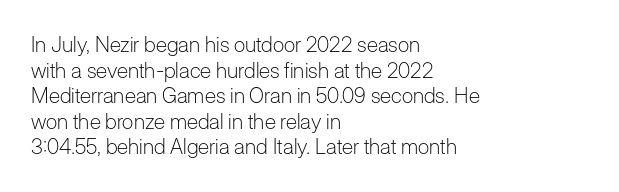
Q: Is the text bold? A: No.
Q: Is the text italic (slanted)? A: No, it is upright.
Q: Is the text underlined? A: No.
Q: How is the paragraph aligned? A: Left-aligned.
Q: Is the spacing between letters normal or unusually wide? A: Normal.
